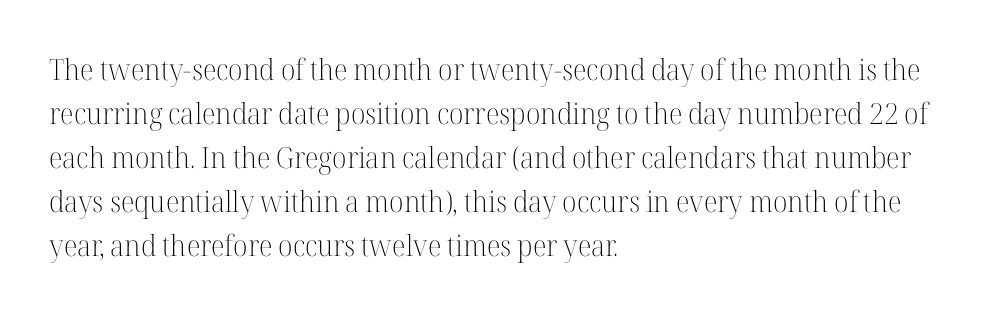
The image shows 29 px light serif type, upright; set left-aligned, normal line spacing (1.52x), normal letter spacing, not underlined; high stroke contrast and a medium x-height.
